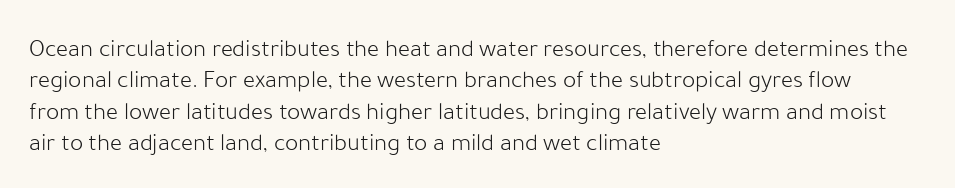
Q: Is the text bold? A: No.
Q: Is the text italic (slanted)? A: No, it is upright.
Q: Is the text underlined? A: No.
Q: How is the paragraph aligned? A: Left-aligned.
Q: Is the spacing between letters normal or unusually wide? A: Normal.
Q: Is the spacing between lines tight, normal or loose? A: Normal.
